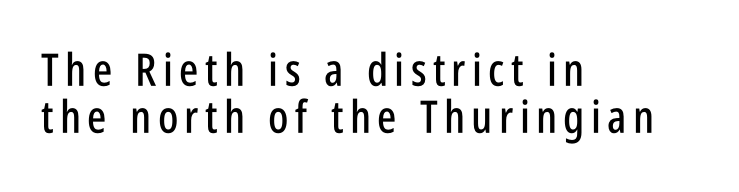
{"serif": "no", "italic": "no", "width": "condensed", "stroke_contrast": "low", "x_height": "large", "monospaced": "no", "underline": "no", "align": "left", "line_spacing": "tight", "line_spacing_ratio": 1.04, "glyph_px": 45}
